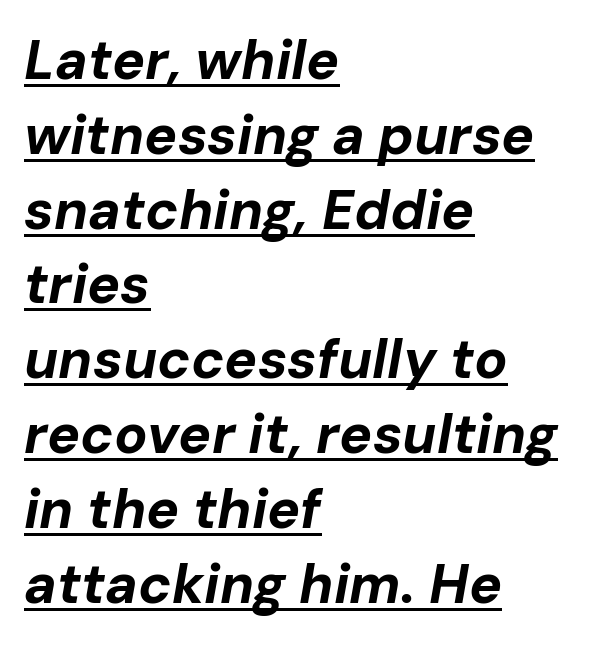
Q: Is the text bold? A: Yes.
Q: Is the text italic (slanted)? A: Yes, it leans right by about 10 degrees.
Q: Is the text underlined? A: Yes.
Q: How is the paragraph aligned? A: Left-aligned.
Q: Is the spacing between letters normal or unusually wide? A: Normal.
Q: Is the spacing between lines tight, normal or loose? A: Normal.
Q: Width (condensed, normal, or wide)? A: Normal.
Q: Stroke contrast? A: Low.
Q: x-height? A: Medium.
Q: Monospaced? A: No.
